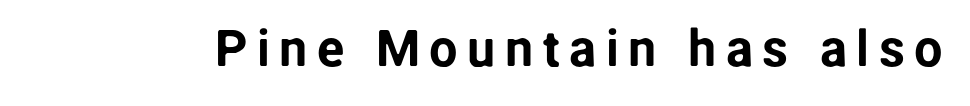
You could not count columns in this text — the font is proportionally spaced. Unmarked baselines from the first word to the last. The type sits square on the baseline with zero lean. The letters carry no serifs — their stems end cleanly without finishing strokes.
